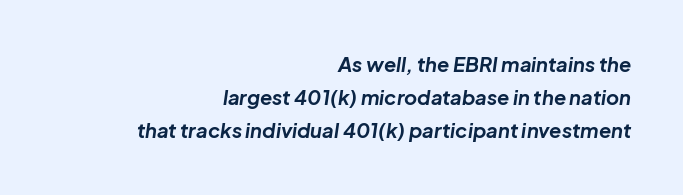
Q: Is the text bold? A: Yes.
Q: Is the text italic (slanted)? A: Yes, it leans right by about 8 degrees.
Q: Is the text underlined? A: No.
Q: How is the paragraph aligned? A: Right-aligned.
Q: Is the spacing between letters normal or unusually wide? A: Normal.
Q: Is the spacing between lines tight, normal or loose? A: Normal.
